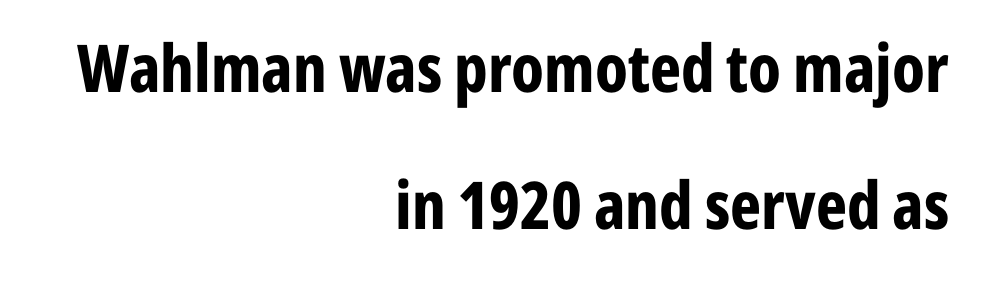
Q: Is the text bold? A: Yes.
Q: Is the text italic (slanted)? A: No, it is upright.
Q: Is the typeface a serif or a sans-serif typeface? A: Sans-serif.
Q: Is the text underlined? A: No.
Q: How is the paragraph aligned? A: Right-aligned.
Q: Is the spacing between letters normal or unusually wide? A: Normal.
Q: Is the spacing between lines tight, normal or loose? A: Loose.
Q: Width (condensed, normal, or wide)? A: Condensed.
Q: Stroke contrast? A: Low.
Q: x-height? A: Medium.
Q: Monospaced? A: No.
